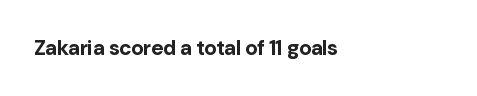
{"italic": "no", "bold": "yes", "underline": "no", "align": "left", "letter_spacing": "normal", "letter_spacing_em": 0.0, "glyph_px": 21}
